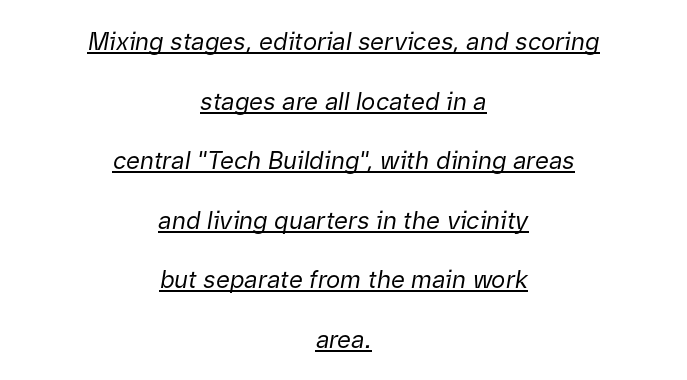
{"italic": "yes", "lean": "right", "slant_degrees": 9, "bold": "no", "underline": "yes", "align": "center", "line_spacing": "loose", "line_spacing_ratio": 2.48, "letter_spacing": "normal", "letter_spacing_em": 0.0, "glyph_px": 24}
